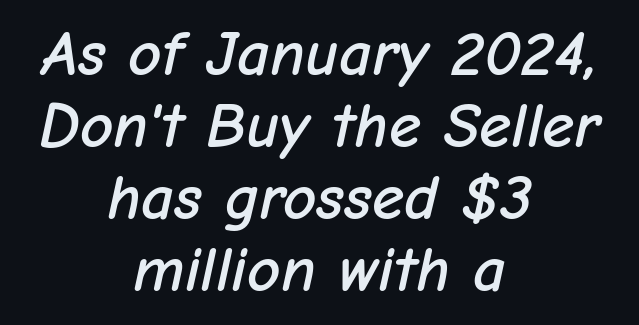
Rule under the text: the space is simply empty. The whitespace from short lines is split evenly between both sides. The designer dialed line spacing down below the default. The passage shown has conventional tracking throughout. This sample has the flowing, uneven cadence of proportional lettering. The letters are slanted; this is an italic face.
